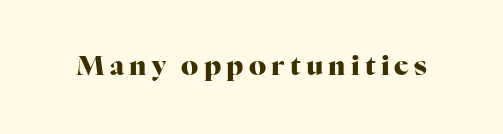
Q: Is the text bold? A: Yes.
Q: Is the text italic (slanted)? A: No, it is upright.
Q: Is the text underlined? A: No.
